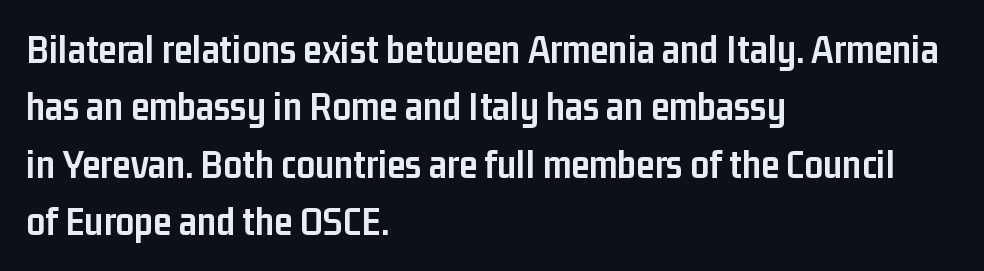
The gaps between neighbouring characters are ordinary and unremarkable. Looks like regular typesetting: each glyph gets only the width it needs. Regarding leading, the lines here are spaced in the standard way. This sample is left-justified, so line endings fall wherever the words run out. I'd call this a sans setting — the letters go barefoot.
